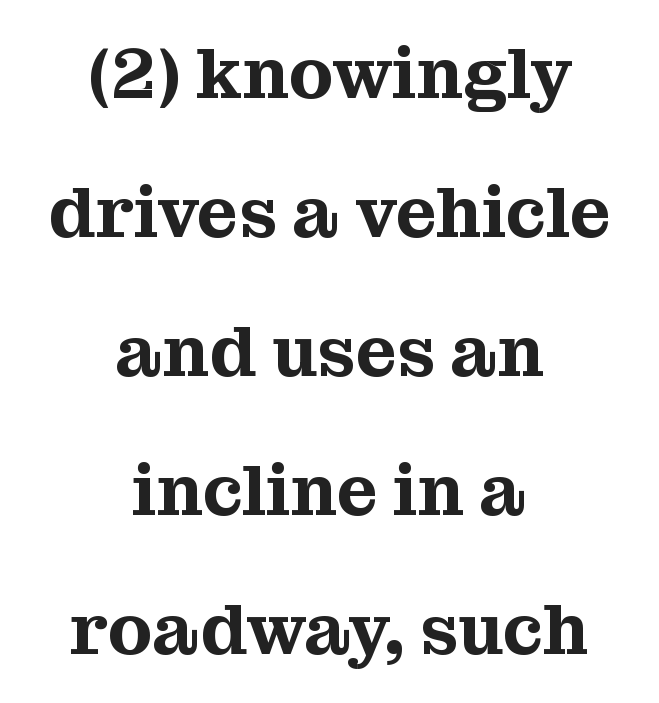
{"serif": "yes", "italic": "no", "width": "normal", "stroke_contrast": "medium", "x_height": "medium", "monospaced": "no", "underline": "no", "align": "center", "line_spacing": "loose", "line_spacing_ratio": 1.93, "letter_spacing": "normal", "letter_spacing_em": 0.0, "glyph_px": 72}
